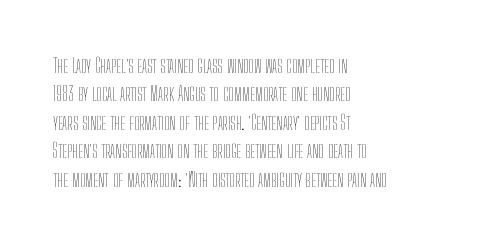
Glyph-to-glyph distance matches everyday printed text. One glance says typical: line gaps are just what's usual. A bare baseline throughout the passage. Does the lettering tilt? It doesn't — this is upright.
